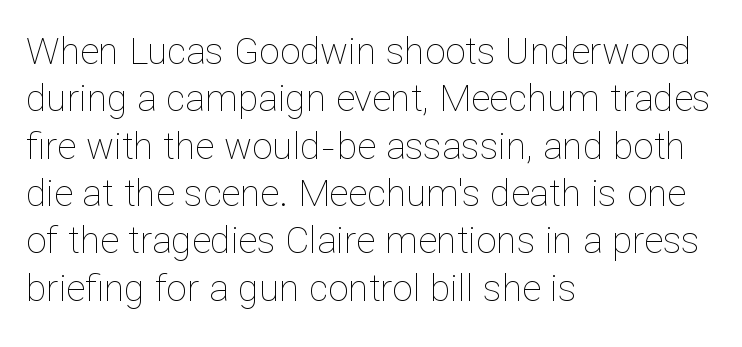
{"italic": "no", "bold": "no", "weight": "thin", "width": "normal", "stroke_contrast": "low", "x_height": "medium", "monospaced": "no", "underline": "no", "align": "left", "line_spacing": "normal", "line_spacing_ratio": 1.28, "letter_spacing": "normal", "letter_spacing_em": 0.0, "glyph_px": 37}
